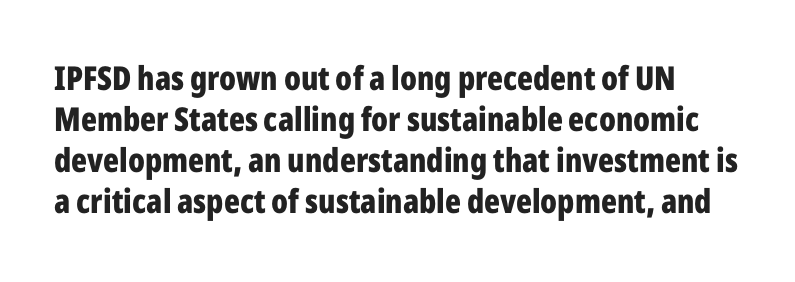
This rendering leaves character spacing at its baseline value. Anything drawn beneath the words? Only blank space. Does the lettering tilt? It doesn't — this is upright. Stroke terminals: plain, sans-serif. Weight check: bold — yes, fully.
